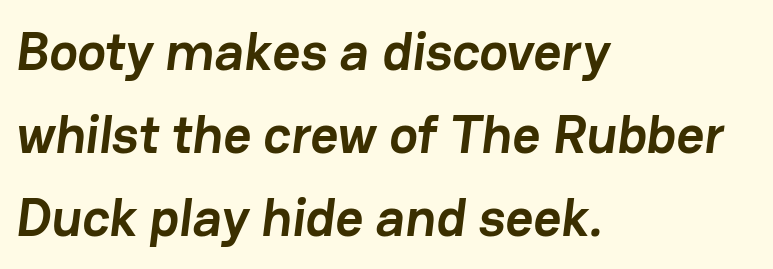
{"serif": "no", "bold": "yes", "weight": "semibold", "width": "normal", "stroke_contrast": "low", "x_height": "medium", "monospaced": "no", "underline": "no", "align": "left", "line_spacing": "normal", "line_spacing_ratio": 1.54, "letter_spacing": "normal", "letter_spacing_em": 0.0, "glyph_px": 54}
